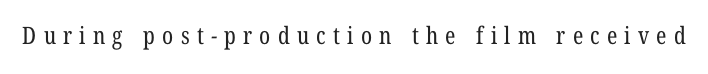
{"bold": "no", "underline": "no", "letter_spacing": "wide", "letter_spacing_em": 0.3, "glyph_px": 24}
